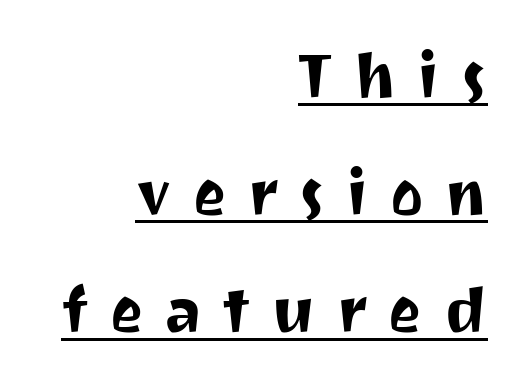
Q: Is the text italic (slanted)? A: No, it is upright.
Q: Is the typeface a serif or a sans-serif typeface? A: Sans-serif.
Q: Is the text underlined? A: Yes.
Q: How is the paragraph aligned? A: Right-aligned.
Q: Is the spacing between letters normal or unusually wide? A: Unusually wide.
Q: Width (condensed, normal, or wide)? A: Normal.
Q: Stroke contrast? A: Medium.
Q: x-height? A: Medium.
Q: Monospaced? A: No.
